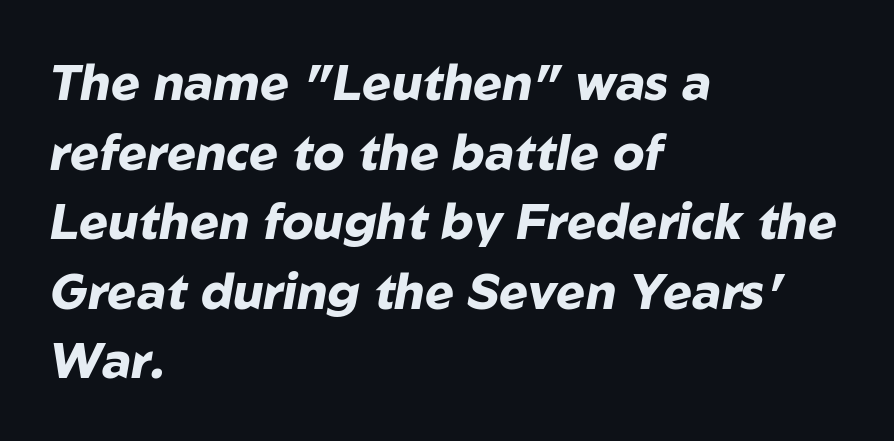
{"italic": "yes", "lean": "right", "slant_degrees": 10, "bold": "yes", "weight": "heavy", "width": "normal", "stroke_contrast": "low", "x_height": "medium", "monospaced": "no", "underline": "no", "align": "left", "line_spacing": "normal", "line_spacing_ratio": 1.42, "letter_spacing": "normal", "letter_spacing_em": 0.0, "glyph_px": 49}
